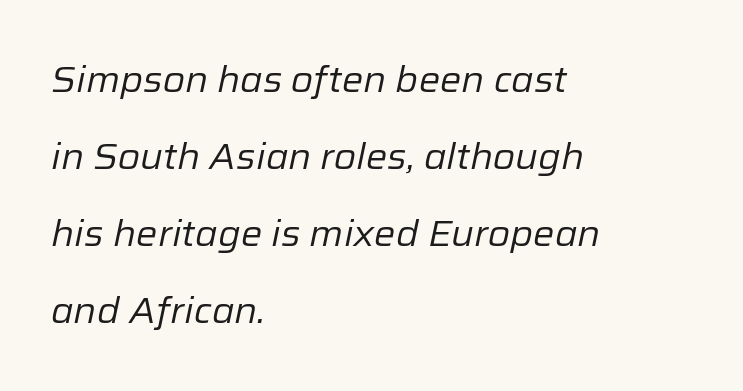
The string is rendered with underlining switched off. The letters advance in unequal steps, a hallmark of proportional type. Regarding leading, the lines here are spaced well apart. Nothing heavy about these letters — not bold at all.
